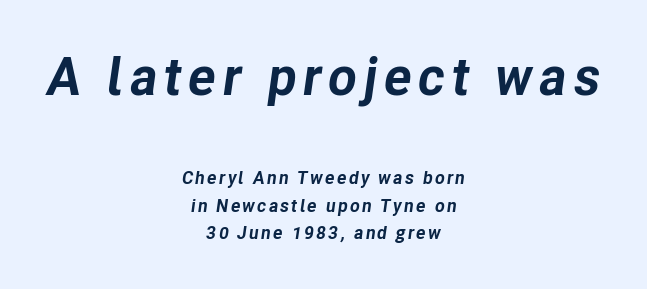
The image shows 53 px bold type, italic (leaning right); set centered, normal line spacing (1.51x), not underlined; the first (top) block is 2.94x larger; low stroke contrast and a medium x-height.
